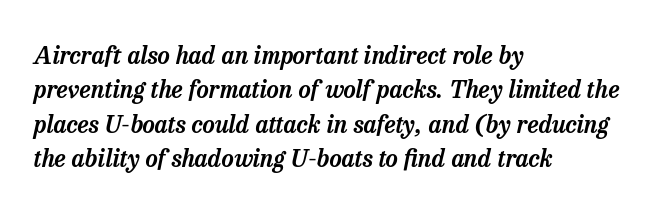
{"italic": "yes", "lean": "right", "slant_degrees": 13, "underline": "no", "align": "left", "line_spacing": "normal", "line_spacing_ratio": 1.43, "letter_spacing": "normal", "letter_spacing_em": 0.0, "glyph_px": 24}
